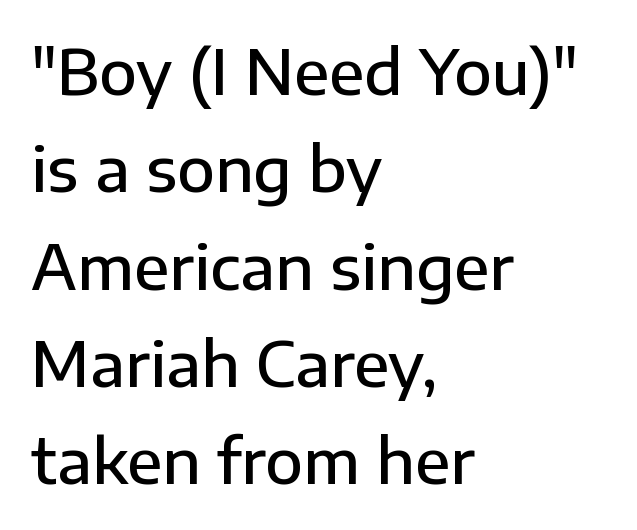
{"serif": "no", "italic": "no", "bold": "semi", "weight": "semibold", "width": "normal", "stroke_contrast": "low", "x_height": "medium", "monospaced": "no", "underline": "no", "align": "left", "line_spacing": "normal", "line_spacing_ratio": 1.57, "letter_spacing": "normal", "letter_spacing_em": 0.0, "glyph_px": 62}
